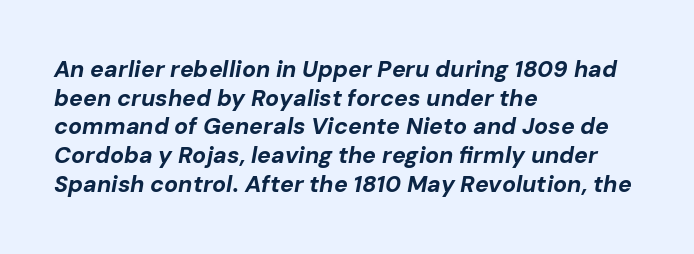
Q: Is the text bold? A: Yes.
Q: Is the text italic (slanted)? A: Yes, it leans right by about 10 degrees.
Q: Is the text underlined? A: No.
Q: How is the paragraph aligned? A: Left-aligned.
Q: Is the spacing between letters normal or unusually wide? A: Normal.
Q: Is the spacing between lines tight, normal or loose? A: Normal.
